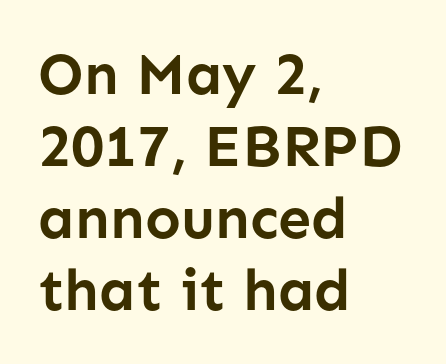
The rendering anchors every line to the left-hand side. Words appear dense and cohesive because spacing is normal. The baseline area is clear. This is roman type, the default non-slanted kind. The designer went with a sans here, leaving each stem footless.
